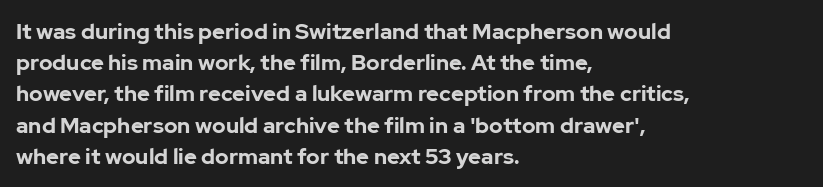
The image shows 22 px bold type, upright; set left-aligned, normal line spacing (1.42x), normal letter spacing, not underlined.
